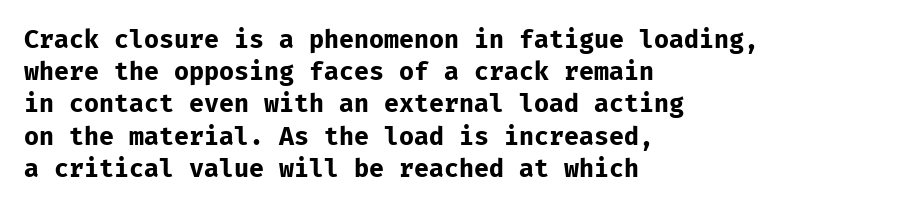
{"italic": "no", "bold": "yes", "underline": "no", "align": "left", "line_spacing": "normal", "line_spacing_ratio": 1.29, "letter_spacing": "normal", "letter_spacing_em": 0.0, "glyph_px": 25}
